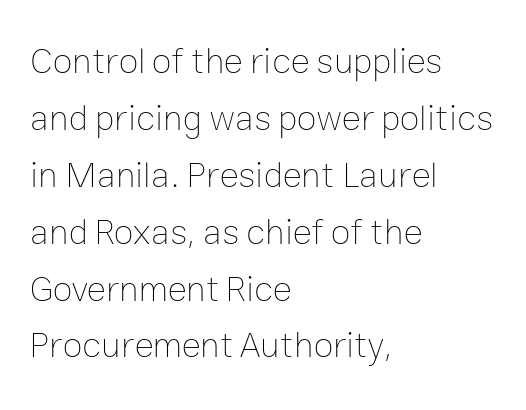
{"italic": "no", "bold": "no", "weight": "thin", "width": "normal", "stroke_contrast": "low", "x_height": "medium", "monospaced": "no", "underline": "no", "align": "left", "line_spacing": "normal", "line_spacing_ratio": 1.58, "letter_spacing": "normal", "letter_spacing_em": 0.0, "glyph_px": 36}
